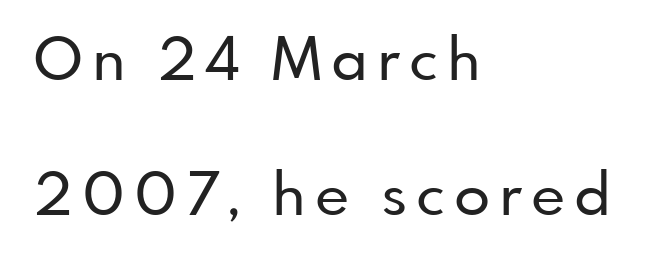
This sample has the flowing, uneven cadence of proportional lettering. Underlining? Definitely not there. Every row of glyphs begins at an identical x-position on the left. Each new line begins a long way beneath the previous one. When letters stand straight like this, we call the style roman or upright. Examine the stroke ends and you'll find no serifs.
